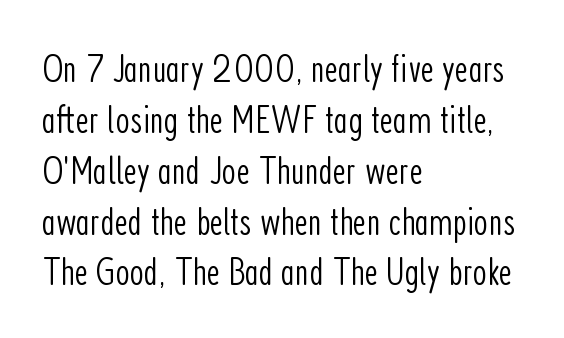
{"serif": "no", "italic": "no", "bold": "no", "weight": "light", "width": "condensed", "stroke_contrast": "low", "x_height": "medium", "monospaced": "no", "underline": "no", "align": "left", "line_spacing_ratio": 1.24, "letter_spacing": "normal", "letter_spacing_em": 0.0, "glyph_px": 41}
